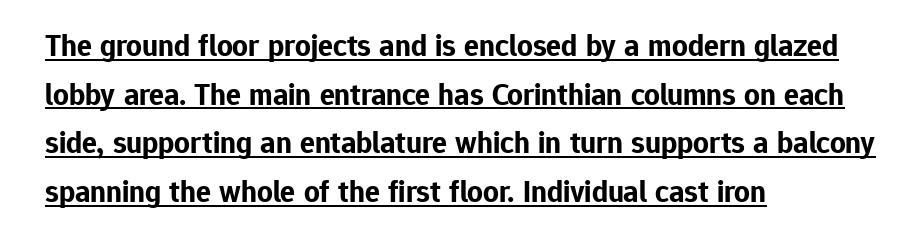
The image shows 31 px bold sans-serif type, upright; set left-aligned, normal line spacing (1.57x), normal letter spacing, underlined; low stroke contrast and a medium x-height.
